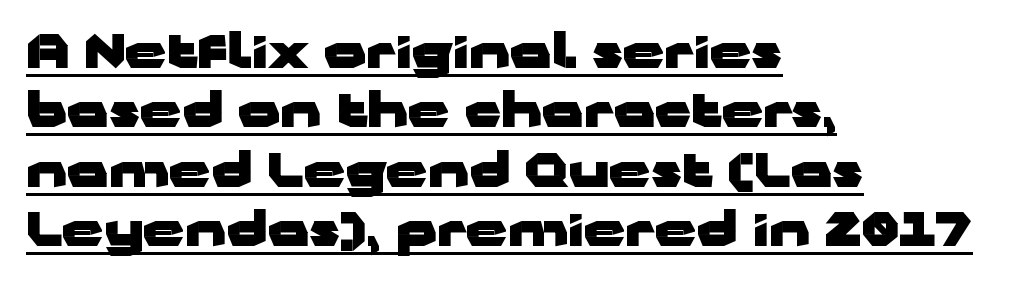
Q: Is the text bold? A: Yes.
Q: Is the text italic (slanted)? A: No, it is upright.
Q: Is the typeface a serif or a sans-serif typeface? A: Sans-serif.
Q: Is the text underlined? A: Yes.
Q: How is the paragraph aligned? A: Left-aligned.
Q: Is the spacing between letters normal or unusually wide? A: Normal.
Q: Is the spacing between lines tight, normal or loose? A: Normal.
Q: Width (condensed, normal, or wide)? A: Wide.
Q: Stroke contrast? A: Low.
Q: x-height? A: Medium.
Q: Monospaced? A: No.
